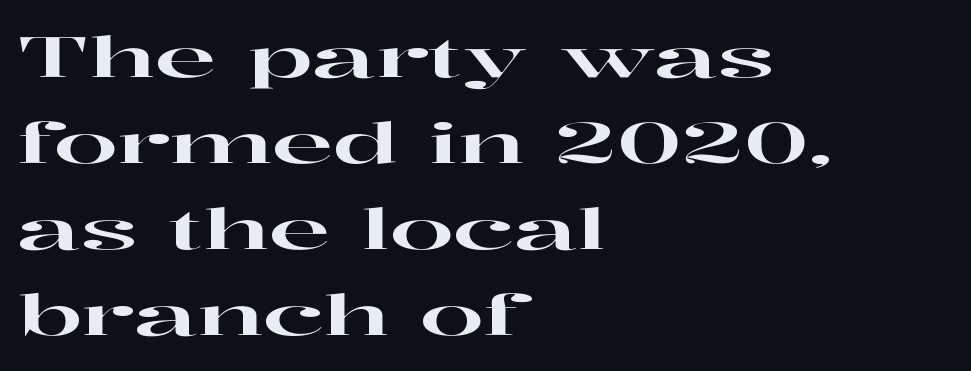
Q: Is the text italic (slanted)? A: No, it is upright.
Q: Is the typeface a serif or a sans-serif typeface? A: Serif.
Q: Is the text underlined? A: No.
Q: How is the paragraph aligned? A: Left-aligned.
Q: Is the spacing between letters normal or unusually wide? A: Normal.
Q: Is the spacing between lines tight, normal or loose? A: Normal.
Q: Width (condensed, normal, or wide)? A: Wide.
Q: Stroke contrast? A: High.
Q: x-height? A: Medium.
Q: Monospaced? A: No.
